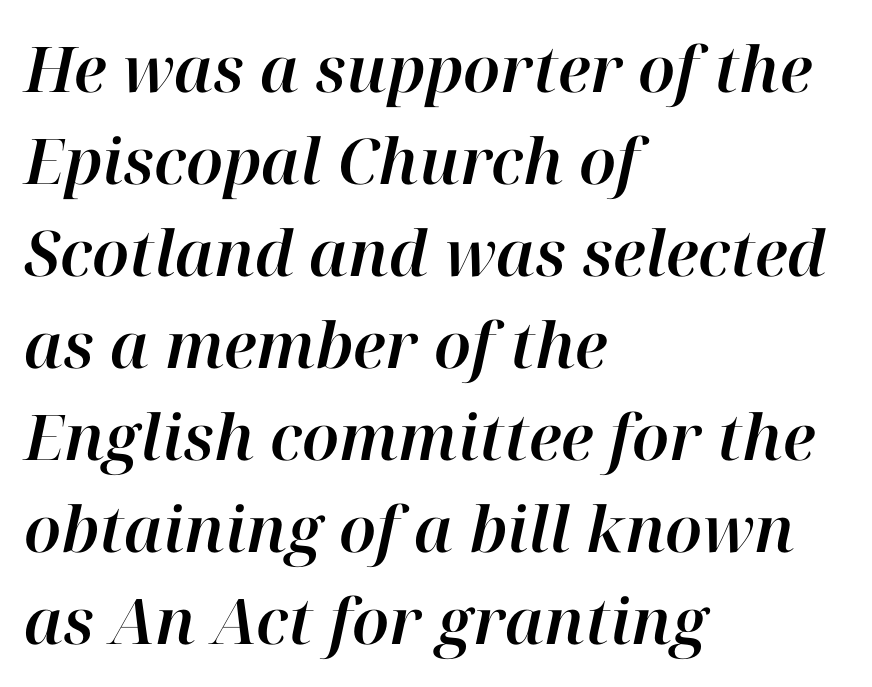
Layout note: lines flush left. This sample keeps an unexceptional amount of space between lines. Check under the words: just untouched page. Is this a fixed-width face? No — the glyphs have proportional, varying widths. The face used here has a pronounced slope to its letters. Inter-character spacing is left at the font's built-in metrics.
